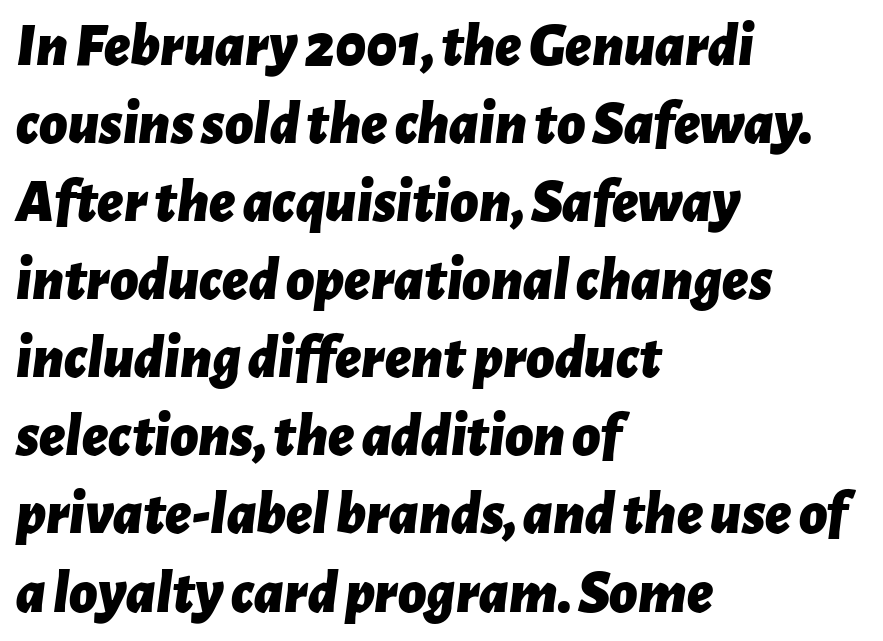
The passage shown stacks its lines at a standard gap. Look at the tracking — it's just the regular setting, nothing added. Looks like regular typesetting: each glyph gets only the width it needs. The lines are quadded left. If you drew a line through each stem, it would be angled.
